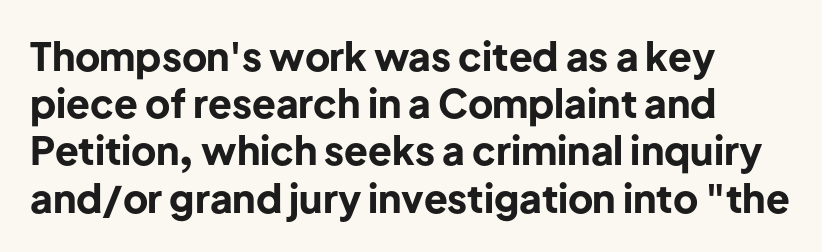
Q: Is the text bold? A: Yes.
Q: Is the text italic (slanted)? A: No, it is upright.
Q: Is the typeface a serif or a sans-serif typeface? A: Sans-serif.
Q: Is the text underlined? A: No.
Q: How is the paragraph aligned? A: Left-aligned.
Q: Is the spacing between letters normal or unusually wide? A: Normal.
Q: Width (condensed, normal, or wide)? A: Normal.
Q: Stroke contrast? A: Low.
Q: x-height? A: Medium.
Q: Monospaced? A: No.
